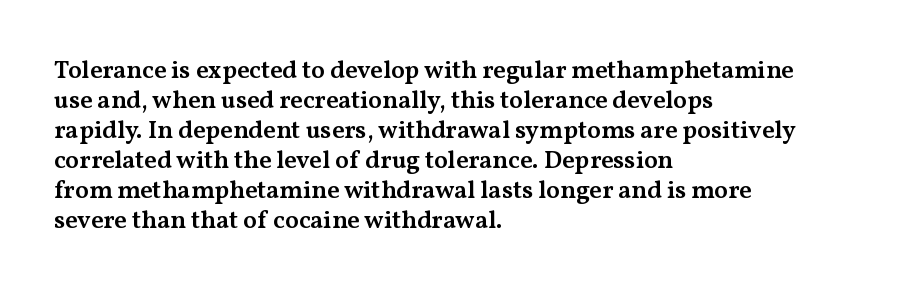
The image shows 25 px text type, upright; set left-aligned, line spacing 1.2x, normal letter spacing, not underlined.
